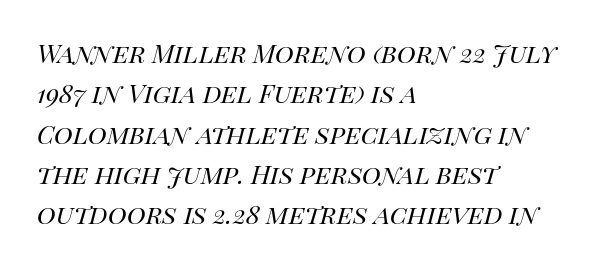
Yep, that's italic — everything's leaning. Caption: standard tracking, unaltered. Here the designer chose a conventional face with non-uniform glyph widths. The lines are quadded left. The letterforms sit at book weight or below. The space directly below the letters is spotless.
